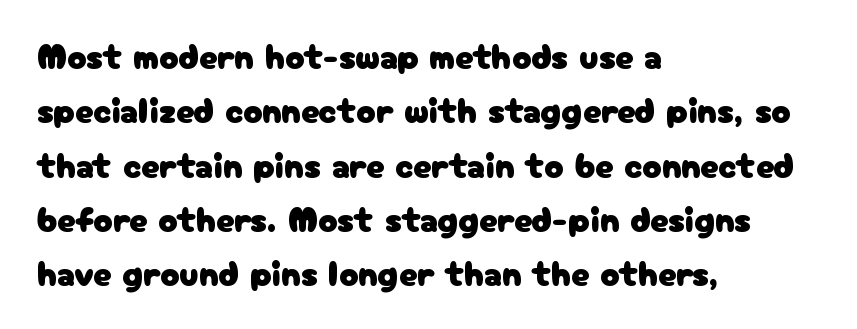
Every row of glyphs begins at an identical x-position on the left. How are the letters spaced? Ordinarily, with no added tracking. Note the varied advance widths — an 'i' is clearly narrower than an 'm'. Lines of text with bare space underneath.
